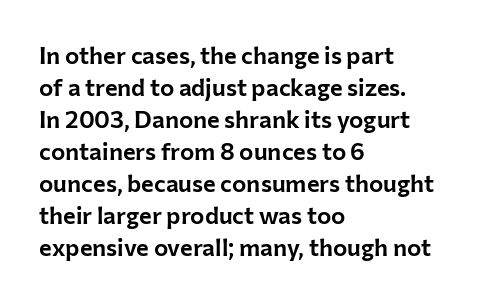
Q: Is the text italic (slanted)? A: No, it is upright.
Q: Is the text underlined? A: No.
Q: How is the paragraph aligned? A: Left-aligned.
Q: Is the spacing between letters normal or unusually wide? A: Normal.
Q: Is the spacing between lines tight, normal or loose? A: Normal.
